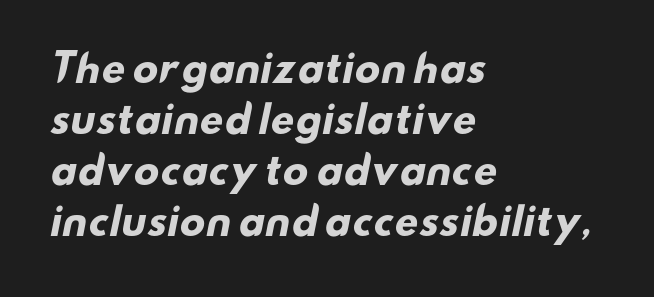
The horizontal fit of the characters is conventional and even. The rows are spaced the way most documents space them. Is this a fixed-width face? No — the glyphs have proportional, varying widths. Horizontally, the lines are justified to the leading edge only.
